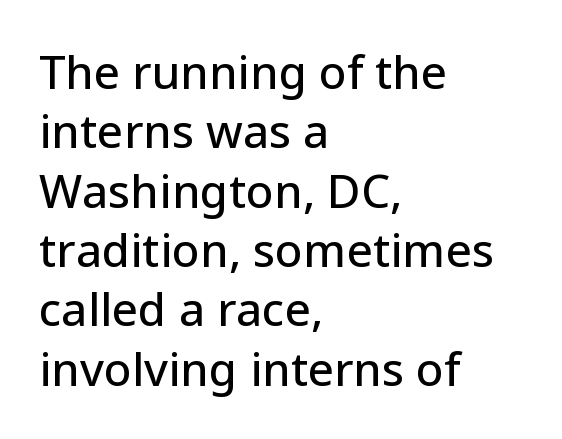
The image shows 46 px sans-serif type, upright; set left-aligned, normal line spacing (1.29x), normal letter spacing, not underlined; low stroke contrast and a medium x-height.
